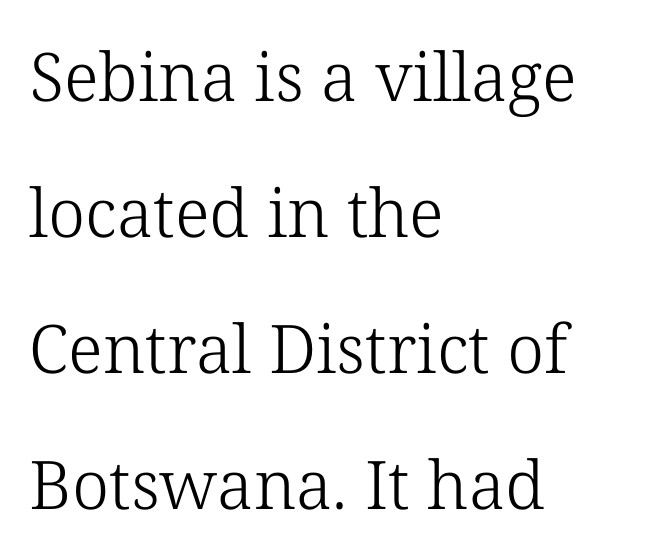
The image shows 67 px light serif type, upright; set left-aligned, loose line spacing (2.03x), normal letter spacing, not underlined; low stroke contrast and a medium x-height.
